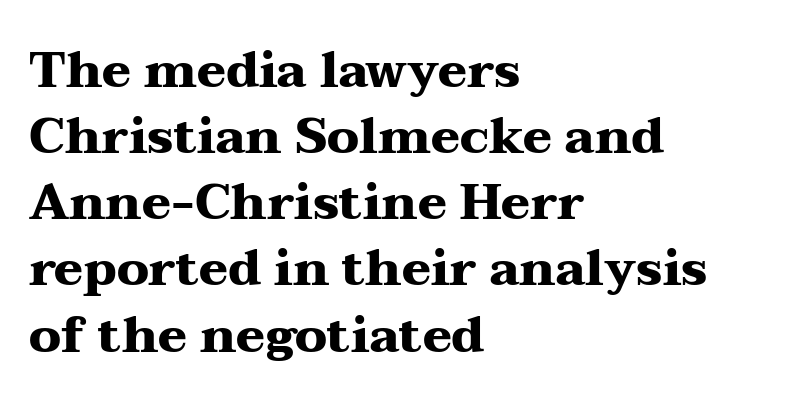
The string is rendered with underlining switched off. Plenty of ink on the page — the face is bold. These lines are composed in type with serifs. Default kerning and tracking; the words read as compact shapes.
